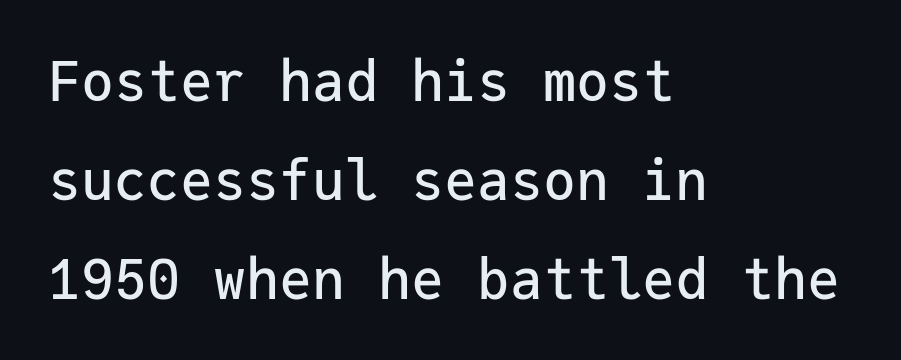
{"serif": "no", "italic": "no", "width": "normal", "stroke_contrast": "low", "x_height": "medium", "monospaced": "yes", "underline": "no", "align": "left", "line_spacing_ratio": 1.8, "letter_spacing": "normal", "letter_spacing_em": 0.0, "glyph_px": 55}
